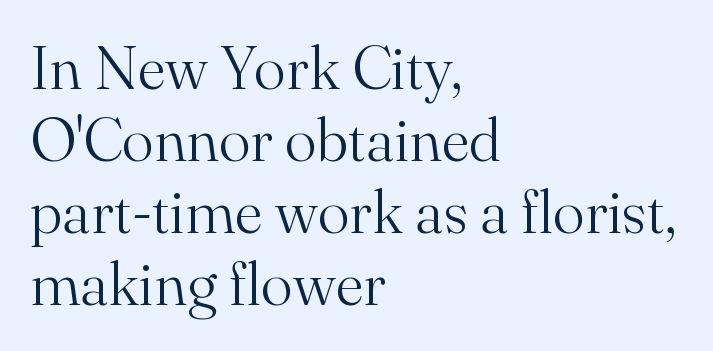
{"serif": "yes", "italic": "no", "bold": "no", "weight": "light", "width": "normal", "stroke_contrast": "medium", "x_height": "small", "monospaced": "no", "underline": "no", "align": "left", "line_spacing_ratio": 1.2, "letter_spacing": "normal", "letter_spacing_em": 0.0, "glyph_px": 60}
